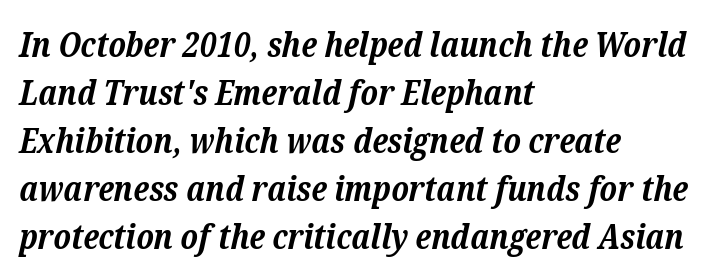
To sum up the face: it has serifs. In terms of posture, this sample is oblique. Looks like regular typesetting: each glyph gets only the width it needs. Vertical spacing — default.
